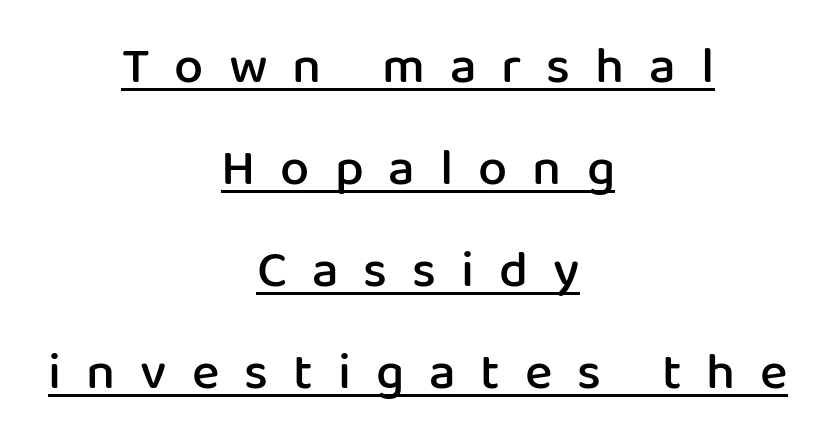
Q: Is the text bold? A: Semi-bold.
Q: Is the text italic (slanted)? A: No, it is upright.
Q: Is the typeface a serif or a sans-serif typeface? A: Sans-serif.
Q: Is the text underlined? A: Yes.
Q: How is the paragraph aligned? A: Centered.
Q: Is the spacing between letters normal or unusually wide? A: Unusually wide.
Q: Is the spacing between lines tight, normal or loose? A: Loose.
Q: Width (condensed, normal, or wide)? A: Normal.
Q: Stroke contrast? A: Low.
Q: x-height? A: Medium.
Q: Monospaced? A: No.
